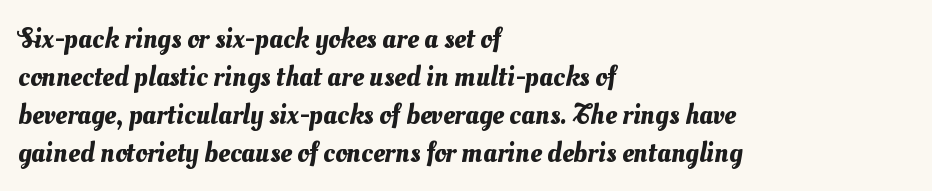
{"width": "normal", "stroke_contrast": "medium", "x_height": "small", "monospaced": "no", "underline": "no", "align": "left", "line_spacing": "normal", "line_spacing_ratio": 1.31, "letter_spacing": "normal", "letter_spacing_em": 0.0, "glyph_px": 29}
